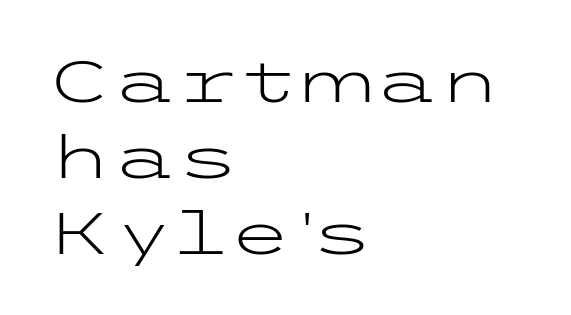
{"serif": "no", "italic": "no", "bold": "no", "weight": "light", "width": "wide", "stroke_contrast": "low", "x_height": "medium", "underline": "no", "align": "left", "line_spacing": "normal", "line_spacing_ratio": 1.31, "letter_spacing": "normal", "letter_spacing_em": 0.0, "glyph_px": 58}
